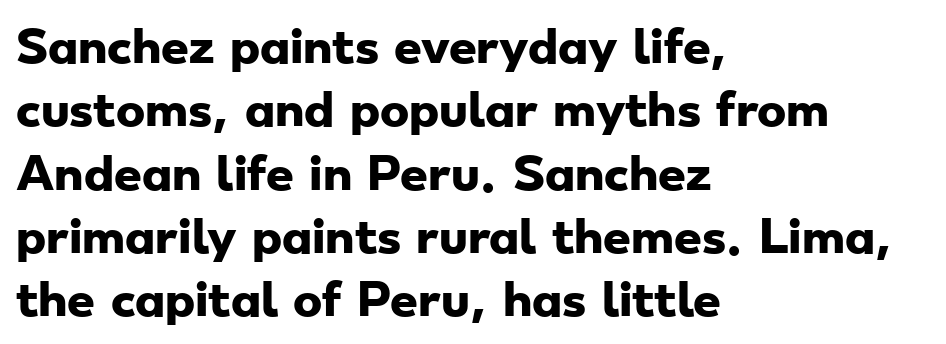
{"serif": "no", "bold": "yes", "weight": "heavy", "width": "wide", "stroke_contrast": "low", "x_height": "small", "monospaced": "no", "underline": "no", "align": "left", "line_spacing": "normal", "line_spacing_ratio": 1.44, "letter_spacing": "normal", "letter_spacing_em": 0.0, "glyph_px": 44}
